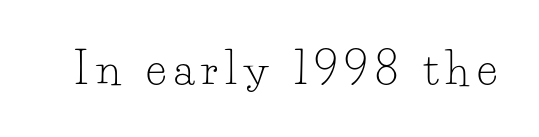
{"serif": "yes", "italic": "no", "bold": "no", "weight": "light", "width": "normal", "stroke_contrast": "low", "x_height": "small", "monospaced": "no", "underline": "no", "glyph_px": 43}
